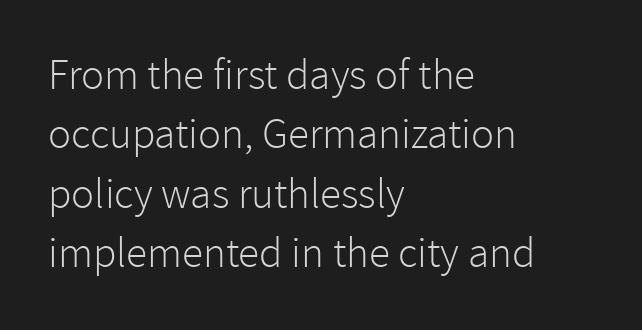
Q: Is the text bold? A: No.
Q: Is the text italic (slanted)? A: No, it is upright.
Q: Is the typeface a serif or a sans-serif typeface? A: Sans-serif.
Q: Is the text underlined? A: No.
Q: How is the paragraph aligned? A: Left-aligned.
Q: Is the spacing between letters normal or unusually wide? A: Normal.
Q: Is the spacing between lines tight, normal or loose? A: Normal.
Q: Width (condensed, normal, or wide)? A: Normal.
Q: Stroke contrast? A: Low.
Q: x-height? A: Medium.
Q: Monospaced? A: No.
